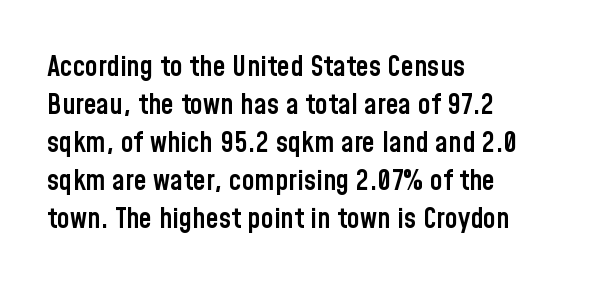
{"serif": "no", "italic": "no", "bold": "semi", "weight": "semibold", "width": "condensed", "stroke_contrast": "low", "x_height": "medium", "monospaced": "no", "underline": "no", "align": "left", "line_spacing": "normal", "line_spacing_ratio": 1.31, "letter_spacing": "normal", "letter_spacing_em": 0.0, "glyph_px": 29}
